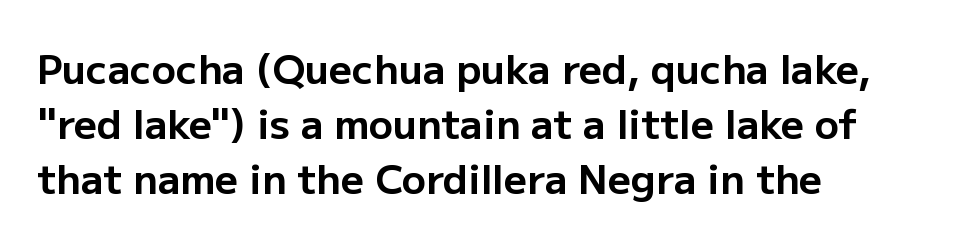
The font's upright variant was chosen for this text. A normal amount of white space separates one row of letters from the next. Examine the stroke ends and you'll find no serifs. The rendering anchors every line to the left-hand side. You could not count columns in this text — the font is proportionally spaced. The sample has been set heavy, in full bold.
